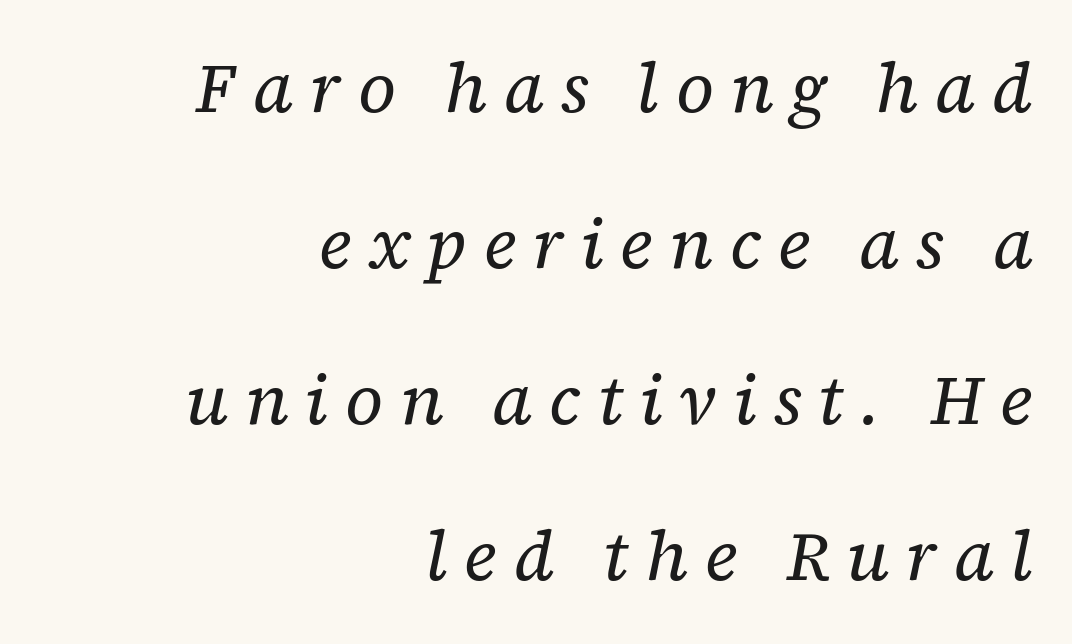
The image shows 69 px regular-weight serif type, italic (leaning right); set right-aligned, loose line spacing (2.26x), unusually wide letter spacing (+0.24 em), not underlined; low stroke contrast and a medium x-height.
